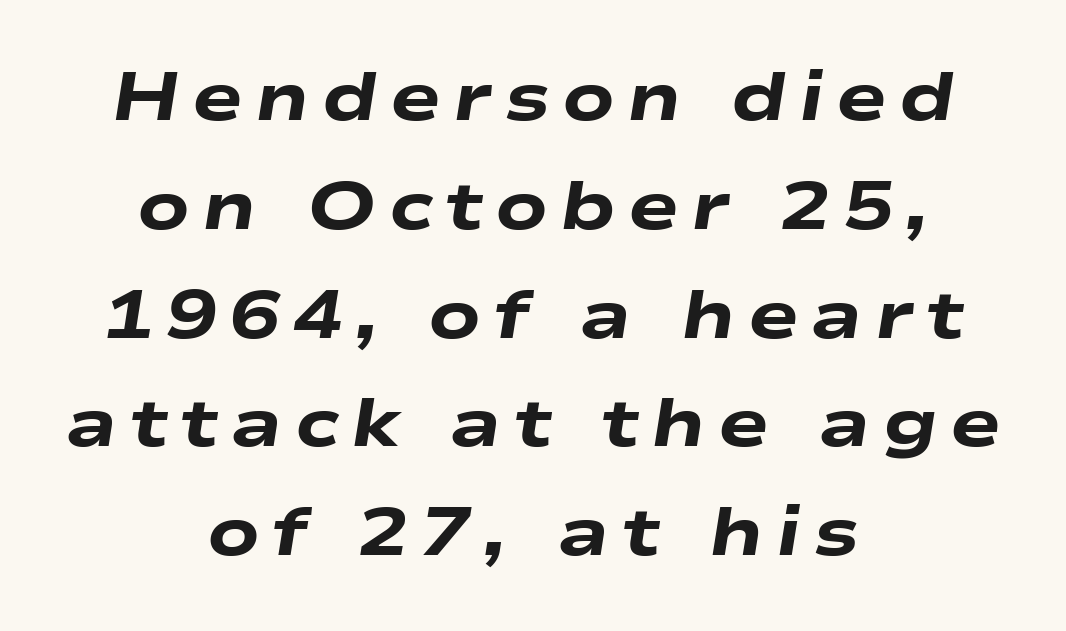
This sample has the flowing, uneven cadence of proportional lettering. The typesetting leans heavy: a genuine bold. The specimen reads as italic at a glance. A clean baseline with only descenders dipping below it. These lines stack symmetrically, like a column narrowing and widening about its center.
